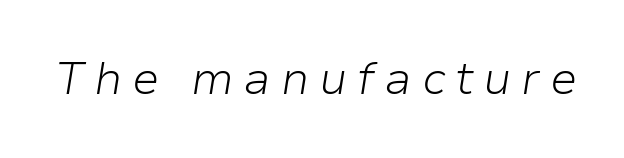
{"italic": "yes", "lean": "right", "slant_degrees": 9, "bold": "no", "weight": "light", "width": "normal", "stroke_contrast": "low", "x_height": "medium", "monospaced": "no", "underline": "no", "letter_spacing": "wide", "letter_spacing_em": 0.21, "glyph_px": 46}
